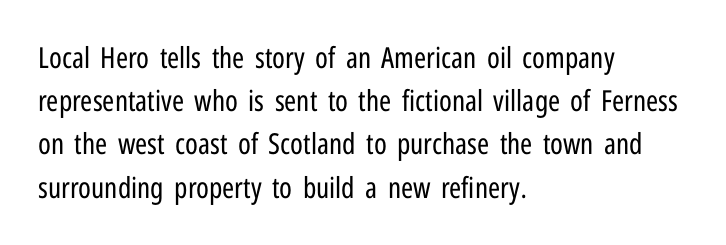
{"serif": "no", "italic": "no", "bold": "no", "weight": "regular", "width": "condensed", "stroke_contrast": "low", "x_height": "medium", "monospaced": "no", "underline": "no", "align": "left", "line_spacing": "normal", "line_spacing_ratio": 1.49, "letter_spacing": "normal", "letter_spacing_em": 0.0, "glyph_px": 29}
